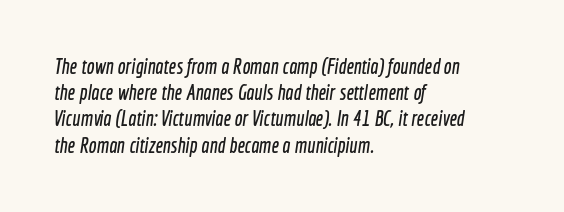
Q: Is the text underlined? A: No.
Q: How is the paragraph aligned? A: Left-aligned.
Q: Is the spacing between letters normal or unusually wide? A: Normal.
Q: Is the spacing between lines tight, normal or loose? A: Normal.
